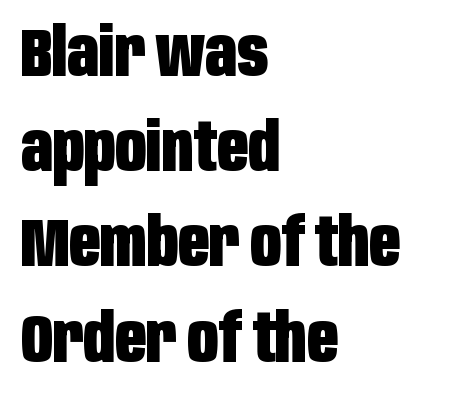
The image shows 68 px heavy, condensed sans-serif type, upright; set left-aligned, normal line spacing (1.4x), normal letter spacing, not underlined; low stroke contrast and a large x-height.
